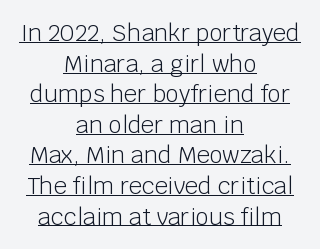
Weight: regular or lighter. Italic: no, the glyphs are upright roman. Quick note: interline space is typical. Is the letter spacing exaggerated? No — it looks like the ordinary default.
